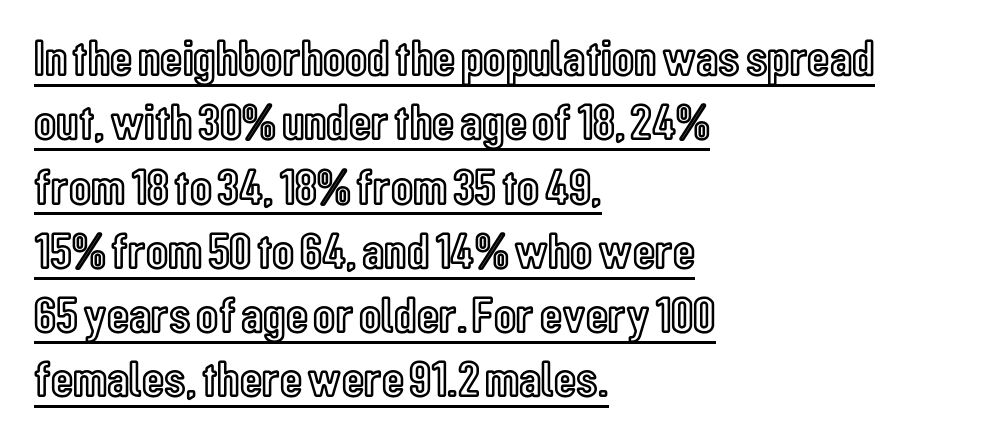
Q: Is the text italic (slanted)? A: No, it is upright.
Q: Is the text underlined? A: Yes.
Q: How is the paragraph aligned? A: Left-aligned.
Q: Is the spacing between letters normal or unusually wide? A: Normal.
Q: Is the spacing between lines tight, normal or loose? A: Normal.
Q: Width (condensed, normal, or wide)? A: Condensed.
Q: x-height? A: Medium.
Q: Monospaced? A: No.
